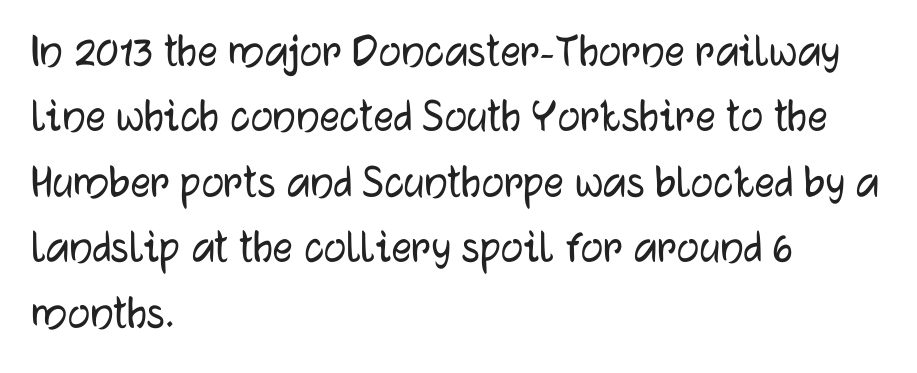
Q: Is the text italic (slanted)? A: No, it is upright.
Q: Is the typeface a serif or a sans-serif typeface? A: Sans-serif.
Q: Is the text underlined? A: No.
Q: How is the paragraph aligned? A: Left-aligned.
Q: Is the spacing between letters normal or unusually wide? A: Normal.
Q: Is the spacing between lines tight, normal or loose? A: Normal.
Q: Width (condensed, normal, or wide)? A: Normal.
Q: Stroke contrast? A: Low.
Q: x-height? A: Medium.
Q: Monospaced? A: No.
